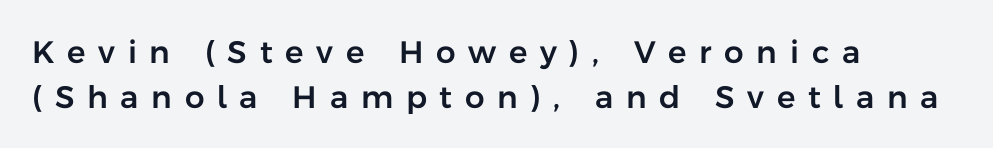
Does the type have serifs? No, each stem ends abruptly. Think of a printed novel: that variable character pitch is what you see here. Italic? Not at all — the glyphs are vertical. This rendering uses left alignment, leaving the right contour irregular. Does extra space separate the letters? Yes, quite a lot of it. The string is rendered with underlining switched off.
